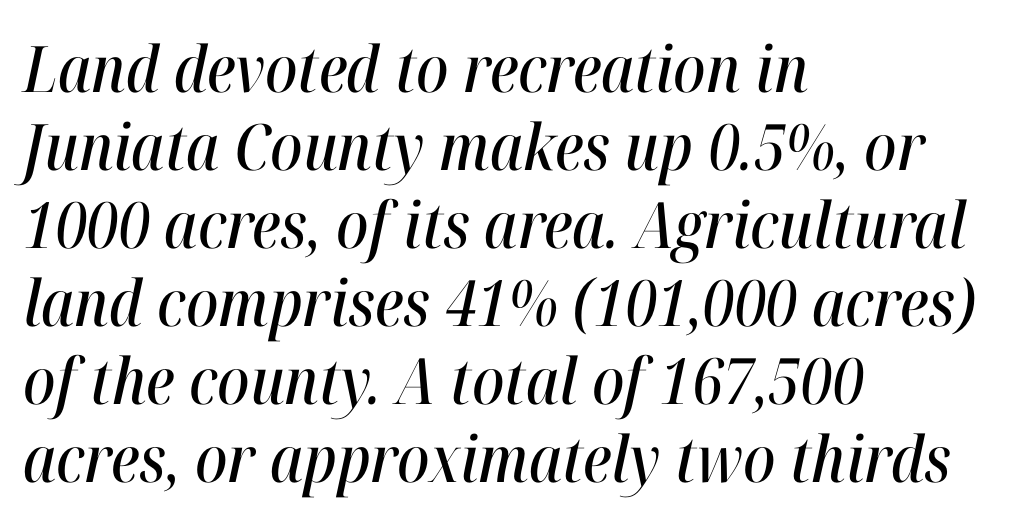
{"italic": "yes", "lean": "right", "slant_degrees": 12, "width": "condensed", "stroke_contrast": "high", "x_height": "medium", "monospaced": "no", "underline": "no", "align": "left", "line_spacing_ratio": 1.22, "letter_spacing": "normal", "letter_spacing_em": 0.0, "glyph_px": 64}
